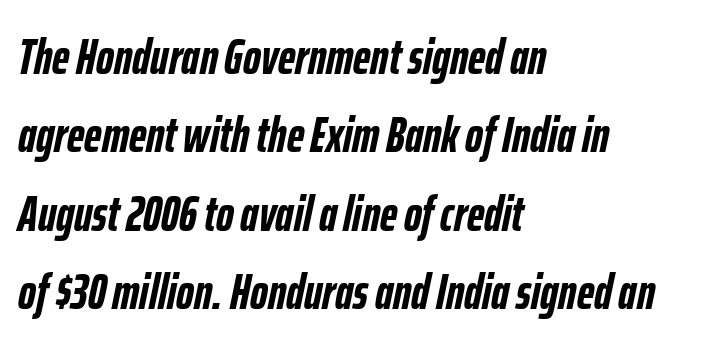
Q: Is the text bold? A: Yes.
Q: Is the text italic (slanted)? A: Yes, it leans right by about 12 degrees.
Q: Is the text underlined? A: No.
Q: How is the paragraph aligned? A: Left-aligned.
Q: Is the spacing between letters normal or unusually wide? A: Normal.
Q: Is the spacing between lines tight, normal or loose? A: Normal.
Q: Width (condensed, normal, or wide)? A: Condensed.
Q: Stroke contrast? A: Low.
Q: x-height? A: Medium.
Q: Monospaced? A: No.
